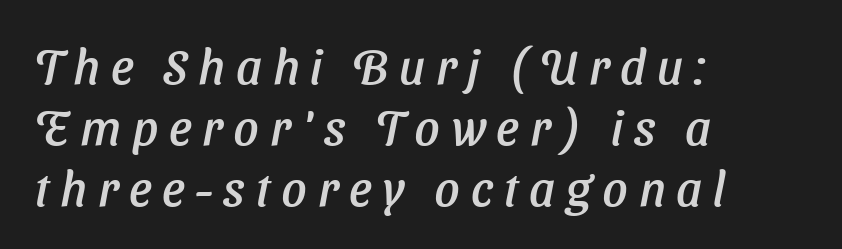
Quick note: underline off. Line starts are locked; line ends wander. The face used here is proportionally spaced, like ordinary book or web type. Tracking here is generous; glyphs stand well apart from one another.
